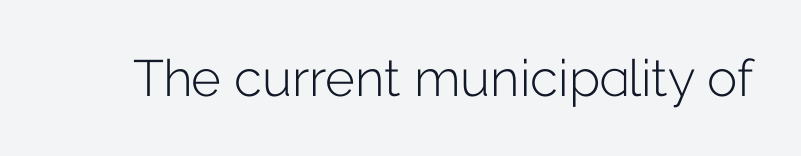
{"serif": "no", "italic": "no", "bold": "no", "weight": "light", "width": "normal", "stroke_contrast": "low", "x_height": "medium", "monospaced": "no", "underline": "no", "letter_spacing": "normal", "letter_spacing_em": 0.0, "glyph_px": 51}
